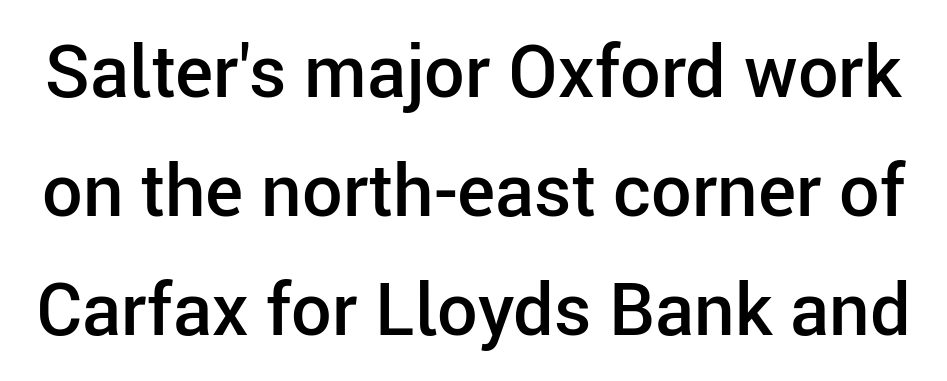
Inter-character spacing is left at the font's built-in metrics. The area under the type is left untouched. Ordinary non-slanted type is in use. Reading down the column, the eye jumps a familiar distance to each next line. Is this a fixed-width face? No — the glyphs have proportional, varying widths. Classification — sans serif.
